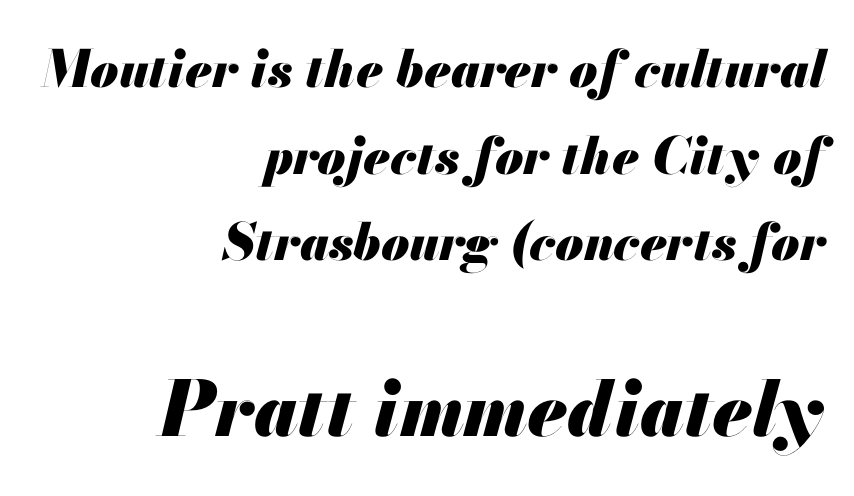
{"italic": "yes", "lean": "right", "slant_degrees": 13, "bold": "yes", "weight": "heavy", "width": "normal", "stroke_contrast": "medium", "x_height": "small", "monospaced": "no", "underline": "no", "align": "right", "line_spacing": "normal", "line_spacing_ratio": 1.7, "letter_spacing": "normal", "letter_spacing_em": 0.0, "larger_block": "second", "size_ratio": 1.49, "glyph_px": 76}
